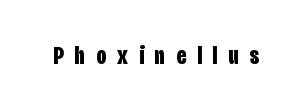
Between one letter and the next there's a generous, obvious gap. The space beneath each line is pristine and unruled. Does the weight exceed regular? Yes, all the way to bold. The letters stand upright; this is a roman face.
